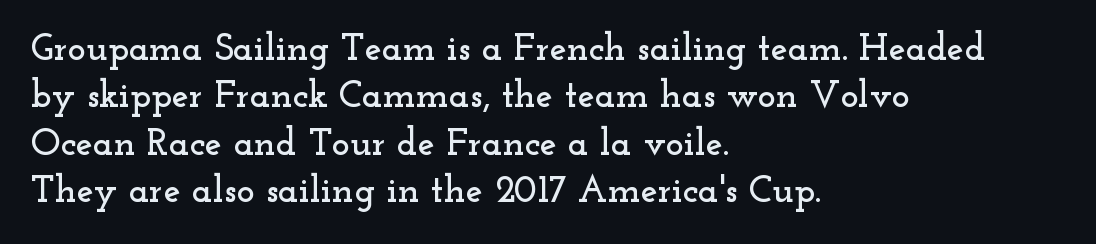
Anything drawn beneath the words? Only blank space. The block of text has a typical density, with ordinary space between rows. This sample uses an upright cut, with every glyph sitting square on the baseline. Visually the block forms a straight wall on the left and a jagged coastline on the right. The letters sit at their default tracking, neither squeezed nor spread. Varying glyph widths throughout — classic text-font behaviour.
